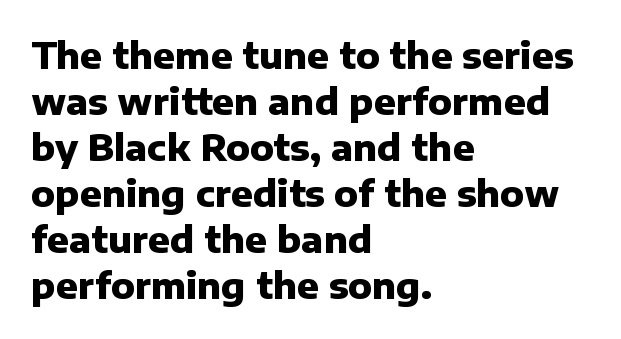
The image shows 36 px heavy sans-serif type, upright; set left-aligned, normal line spacing (1.28x), normal letter spacing, not underlined; low stroke contrast and a medium x-height.
